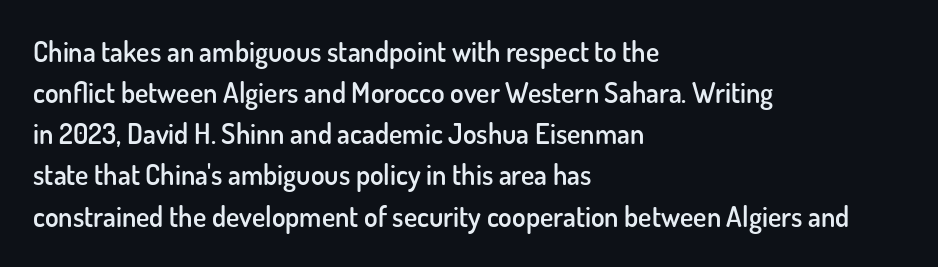
Each line starts at the same left margin while the right side varies. Posture: upright roman. Just letters on the line, the space beneath them empty. Classification — sans serif.
